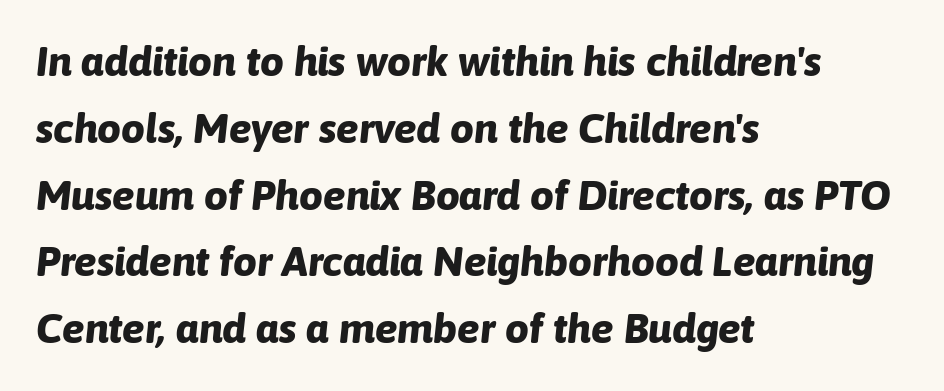
Q: Is the text bold? A: Yes.
Q: Is the text italic (slanted)? A: Yes, it leans right by about 6 degrees.
Q: Is the text underlined? A: No.
Q: How is the paragraph aligned? A: Left-aligned.
Q: Is the spacing between letters normal or unusually wide? A: Normal.
Q: Is the spacing between lines tight, normal or loose? A: Normal.
Q: Width (condensed, normal, or wide)? A: Normal.
Q: Stroke contrast? A: Low.
Q: x-height? A: Medium.
Q: Monospaced? A: No.
